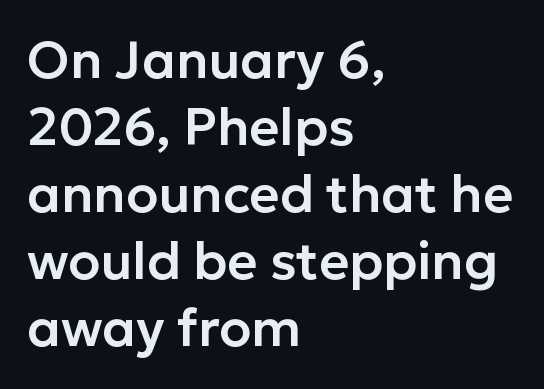
Q: Is the text italic (slanted)? A: No, it is upright.
Q: Is the typeface a serif or a sans-serif typeface? A: Sans-serif.
Q: Is the text underlined? A: No.
Q: How is the paragraph aligned? A: Left-aligned.
Q: Is the spacing between letters normal or unusually wide? A: Normal.
Q: Is the spacing between lines tight, normal or loose? A: Normal.
Q: Width (condensed, normal, or wide)? A: Normal.
Q: Stroke contrast? A: Low.
Q: x-height? A: Medium.
Q: Monospaced? A: No.
